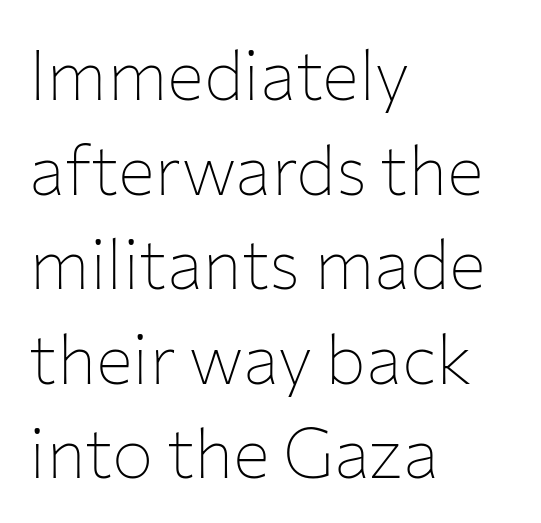
Q: Is the text bold? A: No.
Q: Is the text italic (slanted)? A: No, it is upright.
Q: Is the typeface a serif or a sans-serif typeface? A: Sans-serif.
Q: Is the text underlined? A: No.
Q: How is the paragraph aligned? A: Left-aligned.
Q: Is the spacing between letters normal or unusually wide? A: Normal.
Q: Is the spacing between lines tight, normal or loose? A: Normal.
Q: Width (condensed, normal, or wide)? A: Normal.
Q: Stroke contrast? A: Low.
Q: x-height? A: Medium.
Q: Monospaced? A: No.
